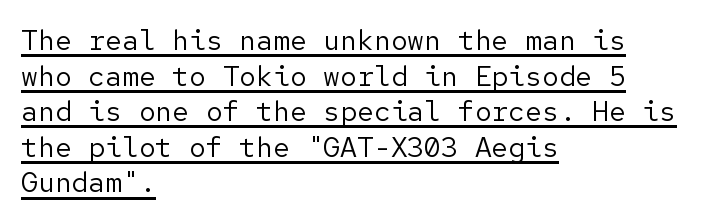
{"serif": "no", "italic": "no", "bold": "no", "weight": "regular", "width": "normal", "stroke_contrast": "low", "x_height": "medium", "underline": "yes", "align": "left", "line_spacing": "normal", "line_spacing_ratio": 1.27, "letter_spacing": "normal", "letter_spacing_em": 0.0, "glyph_px": 28}
